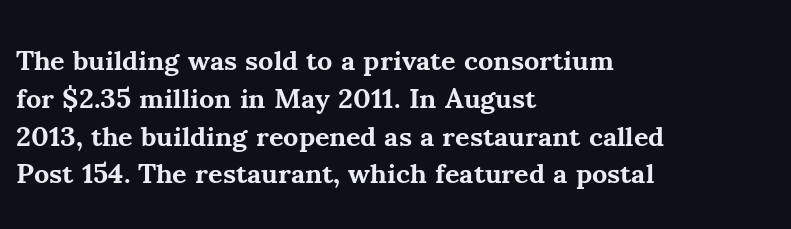
Q: Is the text bold? A: Yes.
Q: Is the text italic (slanted)? A: No, it is upright.
Q: Is the typeface a serif or a sans-serif typeface? A: Serif.
Q: Is the text underlined? A: No.
Q: How is the paragraph aligned? A: Left-aligned.
Q: Is the spacing between letters normal or unusually wide? A: Normal.
Q: Is the spacing between lines tight, normal or loose? A: Normal.
Q: Width (condensed, normal, or wide)? A: Normal.
Q: Stroke contrast? A: Medium.
Q: x-height? A: Small.
Q: Monospaced? A: No.
